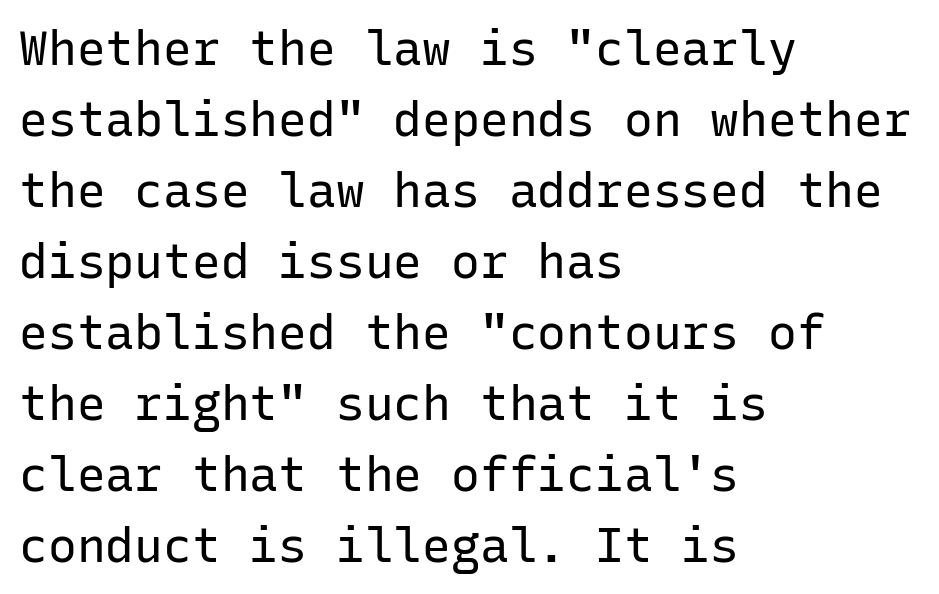
Q: Is the text bold? A: No.
Q: Is the text italic (slanted)? A: No, it is upright.
Q: Is the typeface a serif or a sans-serif typeface? A: Sans-serif.
Q: Is the text underlined? A: No.
Q: How is the paragraph aligned? A: Left-aligned.
Q: Is the spacing between letters normal or unusually wide? A: Normal.
Q: Is the spacing between lines tight, normal or loose? A: Normal.
Q: Width (condensed, normal, or wide)? A: Normal.
Q: Stroke contrast? A: Low.
Q: x-height? A: Medium.
Q: Monospaced? A: Yes.
